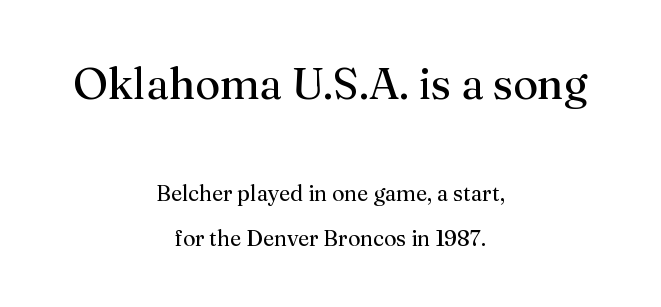
{"serif": "yes", "italic": "no", "bold": "no", "weight": "regular", "width": "normal", "stroke_contrast": "medium", "x_height": "medium", "monospaced": "no", "underline": "no", "align": "center", "line_spacing": "loose", "line_spacing_ratio": 2.02, "letter_spacing": "normal", "letter_spacing_em": 0.0, "larger_block": "first", "size_ratio": 2.0, "glyph_px": 44}
